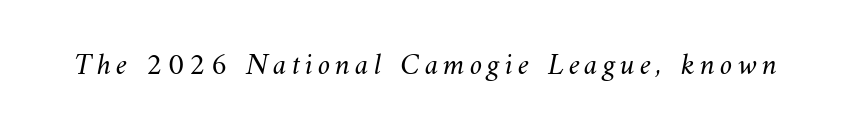
The strokes are not fattened; the text isn't bold. The specimen omits any rule beneath the text block's lines. The passage shown is typed in a proportional face where columns would drift.
